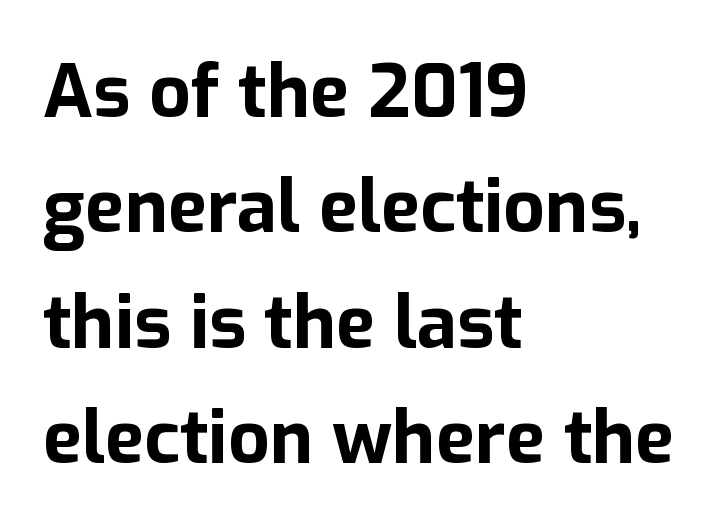
{"serif": "no", "italic": "no", "bold": "yes", "weight": "bold", "width": "normal", "stroke_contrast": "low", "x_height": "medium", "monospaced": "no", "underline": "no", "align": "left", "line_spacing": "normal", "line_spacing_ratio": 1.58, "letter_spacing": "normal", "letter_spacing_em": 0.0, "glyph_px": 73}
